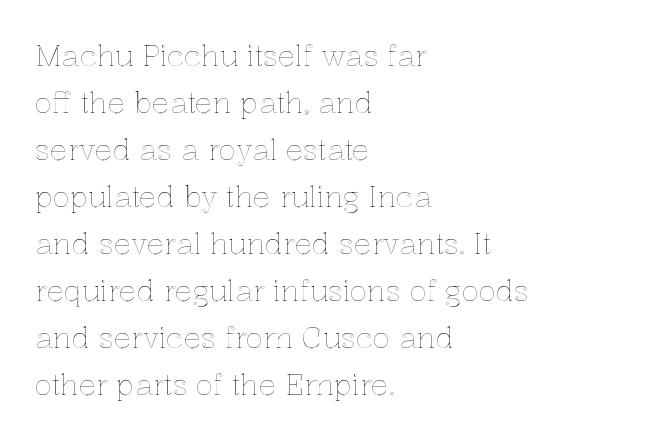
Nobody touched the tracking dial on this one. Think of a printed novel: that variable character pitch is what you see here. Unlike italic type, these characters show no tilt at all. The lines sit at an ordinary, default distance from one another.
